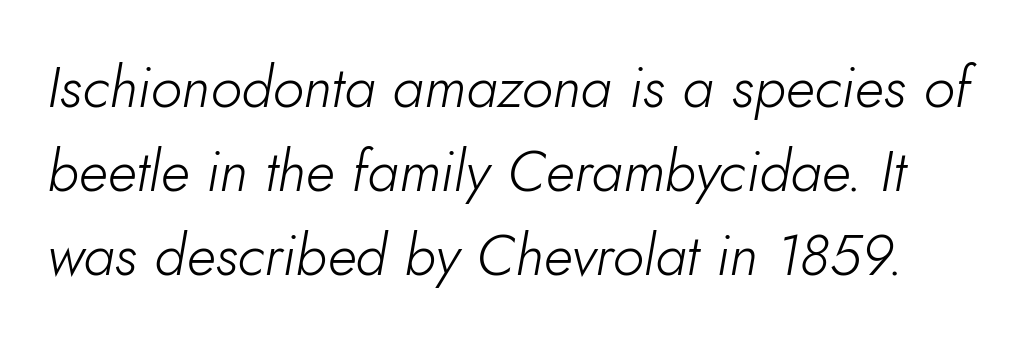
Q: Is the text bold? A: No.
Q: Is the text italic (slanted)? A: Yes, it leans right by about 10 degrees.
Q: Is the text underlined? A: No.
Q: Is the spacing between letters normal or unusually wide? A: Normal.
Q: Is the spacing between lines tight, normal or loose? A: Normal.
Q: Width (condensed, normal, or wide)? A: Normal.
Q: Stroke contrast? A: Low.
Q: x-height? A: Small.
Q: Monospaced? A: No.
